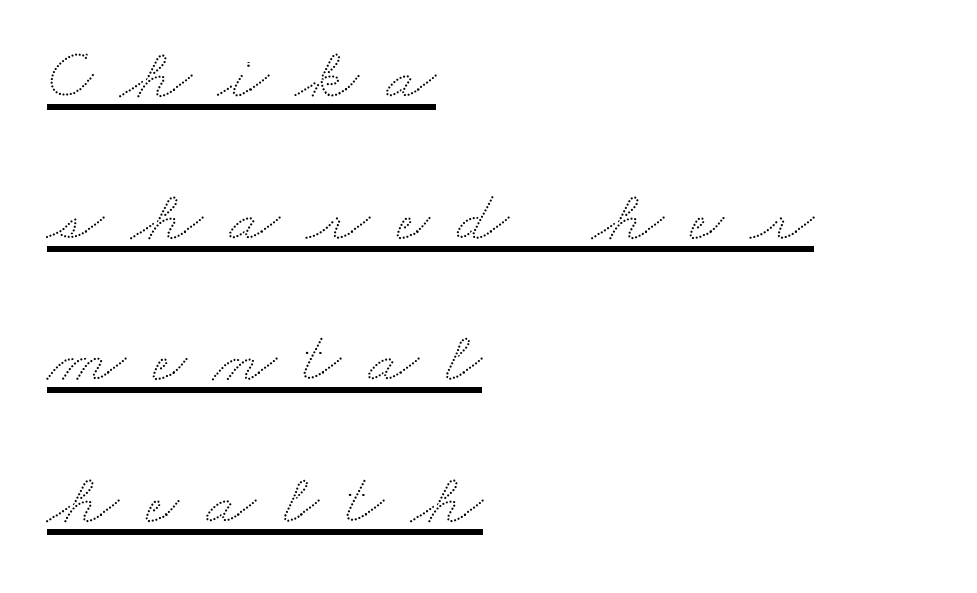
The lettering is marked with a stroke running underneath it. Is this a fixed-width face? No — the glyphs have proportional, varying widths. This rendering uses left alignment, leaving the right contour irregular. This rendering widens character spacing well past its baseline value. Interline gaps are noticeably wide in this sample.
